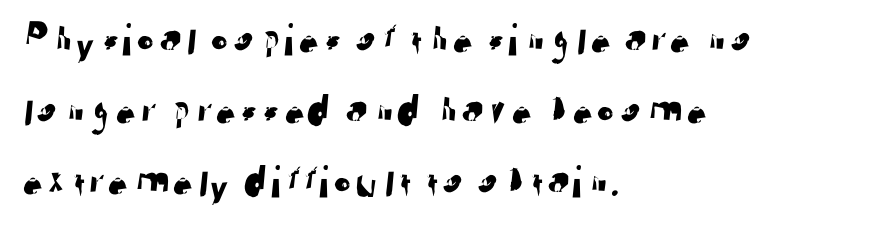
The image shows 46 px sans-serif type; set left-aligned, normal line spacing (1.54x), normal letter spacing, not underlined; low stroke contrast and a medium x-height.
